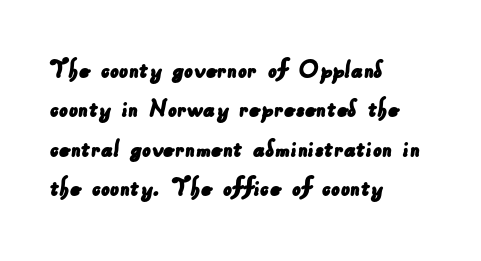
Q: Is the typeface a serif or a sans-serif typeface? A: Sans-serif.
Q: Is the text underlined? A: No.
Q: How is the paragraph aligned? A: Left-aligned.
Q: Is the spacing between letters normal or unusually wide? A: Normal.
Q: Is the spacing between lines tight, normal or loose? A: Normal.
Q: Width (condensed, normal, or wide)? A: Normal.
Q: Stroke contrast? A: Low.
Q: x-height? A: Small.
Q: Monospaced? A: No.
